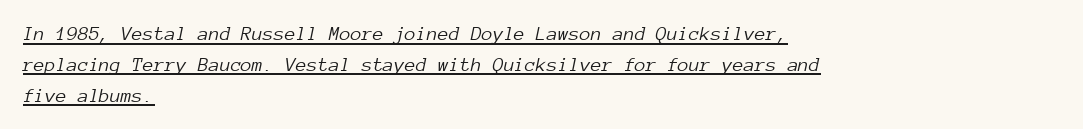
The image shows 20 px text type, italic (leaning right); set left-aligned, normal line spacing (1.54x), normal letter spacing, underlined.
